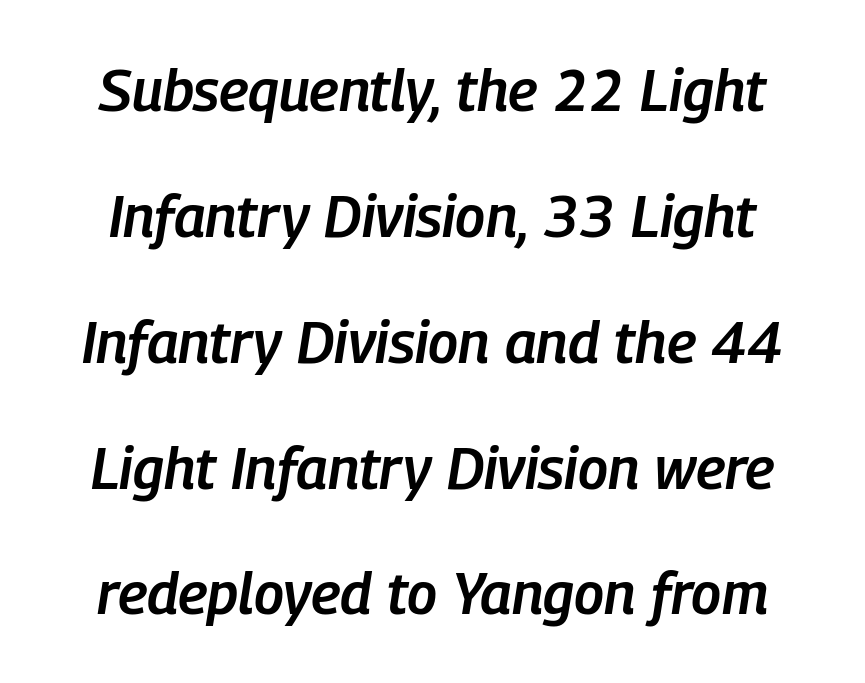
Spacing verdict: proportional, widths tailored to each character. One glance says open: line gaps are wider than usual. The strip under each line holds only bare page. Caption: standard tracking, unaltered. The face used here is a semibold: visibly heavier than regular, lighter than bold.
